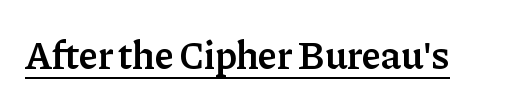
Q: Is the text bold? A: Semi-bold.
Q: Is the text italic (slanted)? A: No, it is upright.
Q: Is the typeface a serif or a sans-serif typeface? A: Serif.
Q: Is the text underlined? A: Yes.
Q: Is the spacing between letters normal or unusually wide? A: Normal.
Q: Width (condensed, normal, or wide)? A: Normal.
Q: Stroke contrast? A: Low.
Q: x-height? A: Medium.
Q: Monospaced? A: No.
